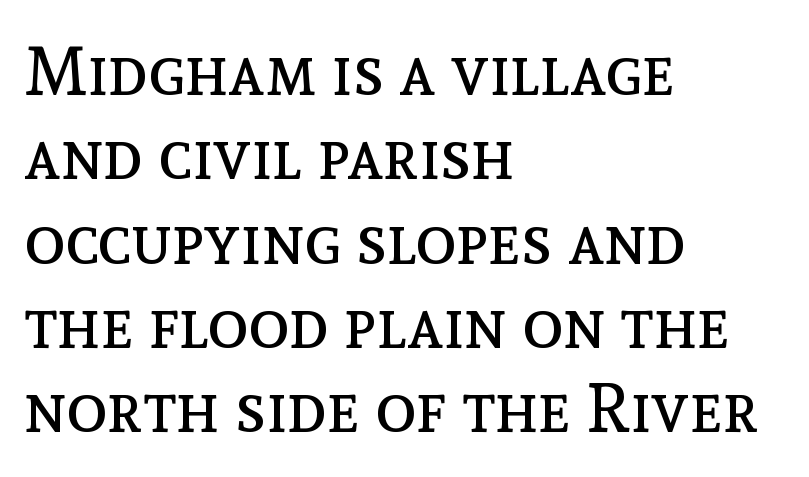
{"italic": "no", "bold": "no", "weight": "regular", "width": "normal", "x_height": "medium", "monospaced": "no", "underline": "no", "align": "left", "line_spacing_ratio": 1.24, "letter_spacing": "normal", "letter_spacing_em": 0.0, "glyph_px": 68}
